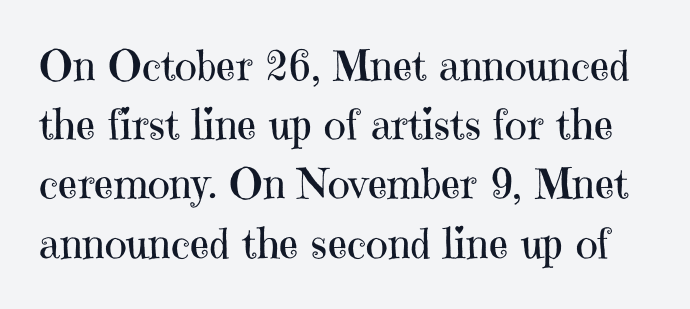
The image shows 42 px regular-weight serif type, upright; set normal line spacing (1.41x), normal letter spacing, not underlined; high stroke contrast and a medium x-height.
